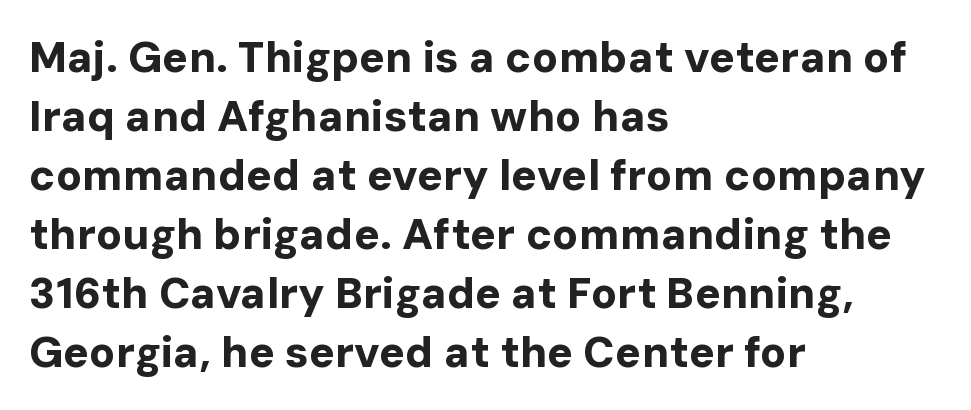
In terms of posture, this sample is upright. Check under the words: just untouched page. Check where the strokes stop: nothing finishes them off — pure sans. Compared with typical paragraphs, the rows here are spaced about the same. Caption: multi-line text, flush left, ragged right. The face used here is rendered with its standard letterfit.
